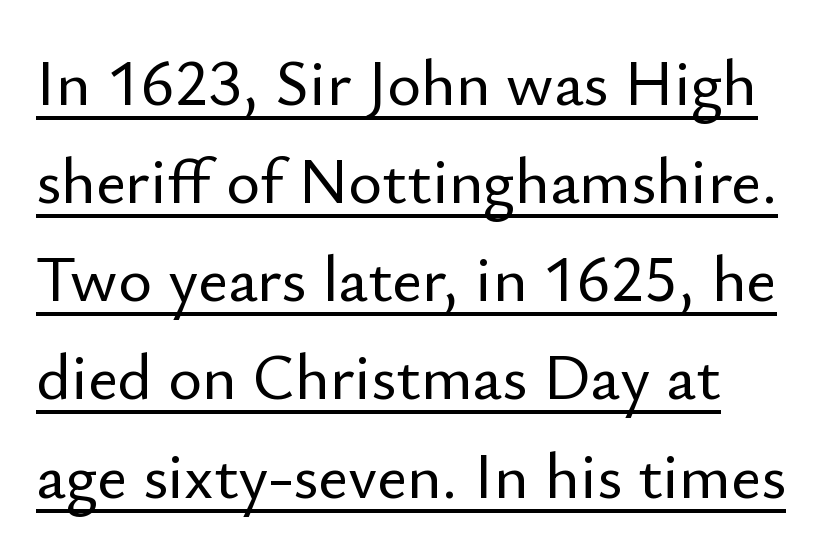
Check the space under the baseline: a stroke is drawn there. Observe the ordinary spacing: letters are neighbours, not strangers. The specimen reads as upright at a glance. You could not count columns in this text — the font is proportionally spaced. This is sans-serif lettering, the kind often seen on screens and signage.
